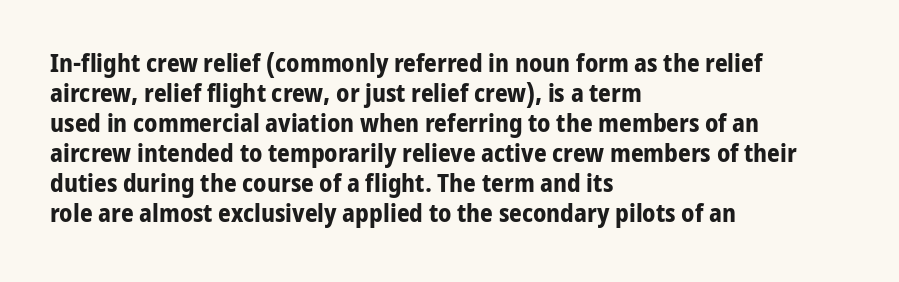
Default kerning and tracking; the words read as compact shapes. The letters stand upright; this is a roman face. Pretty heavy lettering here — definitely bold. The words here are not underlined.
